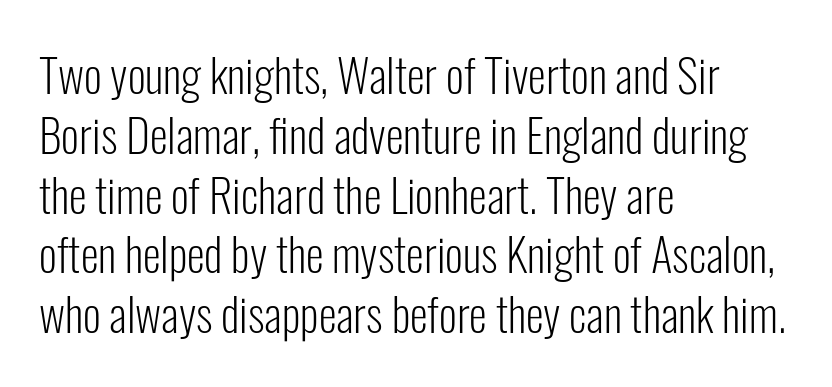
Q: Is the text bold? A: No.
Q: Is the text italic (slanted)? A: No, it is upright.
Q: Is the typeface a serif or a sans-serif typeface? A: Sans-serif.
Q: Is the text underlined? A: No.
Q: How is the paragraph aligned? A: Left-aligned.
Q: Is the spacing between letters normal or unusually wide? A: Normal.
Q: Is the spacing between lines tight, normal or loose? A: Normal.
Q: Width (condensed, normal, or wide)? A: Condensed.
Q: Stroke contrast? A: Low.
Q: x-height? A: Medium.
Q: Monospaced? A: No.
